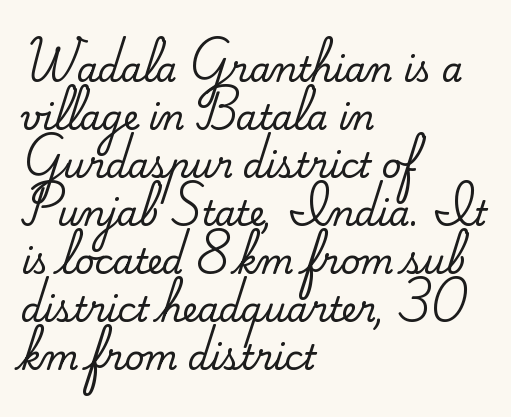
The image shows 34 px serif type; set left-aligned, normal line spacing (1.41x), normal letter spacing, not underlined; medium stroke contrast and a small x-height.
